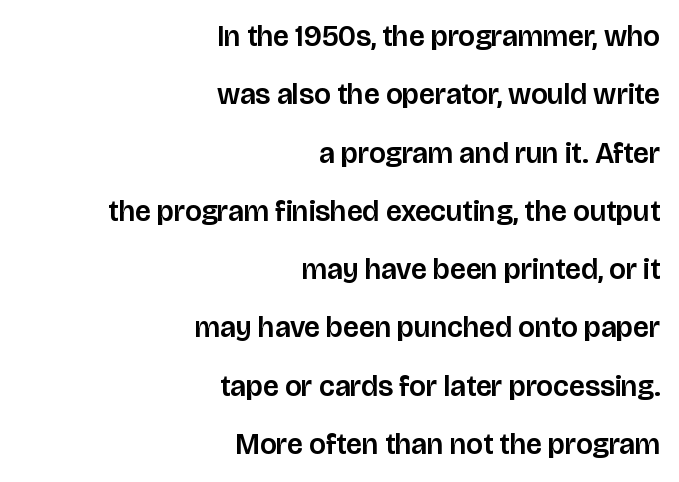
{"serif": "no", "italic": "no", "width": "normal", "stroke_contrast": "low", "x_height": "large", "monospaced": "no", "underline": "no", "align": "right", "line_spacing": "loose", "line_spacing_ratio": 2.01, "letter_spacing": "normal", "letter_spacing_em": 0.0, "glyph_px": 29}
